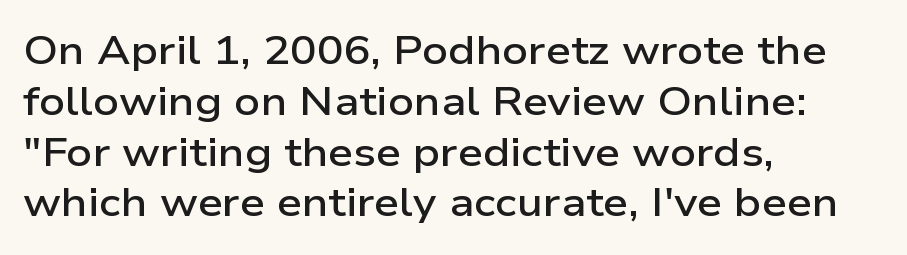
{"serif": "no", "italic": "no", "bold": "semi", "weight": "semibold", "width": "wide", "stroke_contrast": "low", "x_height": "medium", "monospaced": "no", "underline": "no", "align": "left", "line_spacing": "normal", "line_spacing_ratio": 1.27, "letter_spacing": "normal", "letter_spacing_em": 0.0, "glyph_px": 40}
